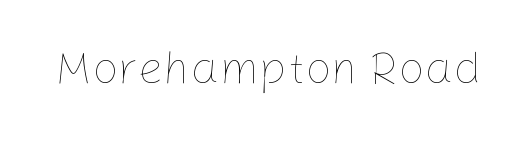
Q: Is the text bold? A: No.
Q: Is the text italic (slanted)? A: No, it is upright.
Q: Is the text underlined? A: No.
Q: Is the spacing between letters normal or unusually wide? A: Normal.
Q: Width (condensed, normal, or wide)? A: Normal.
Q: Stroke contrast? A: Low.
Q: x-height? A: Medium.
Q: Monospaced? A: No.
